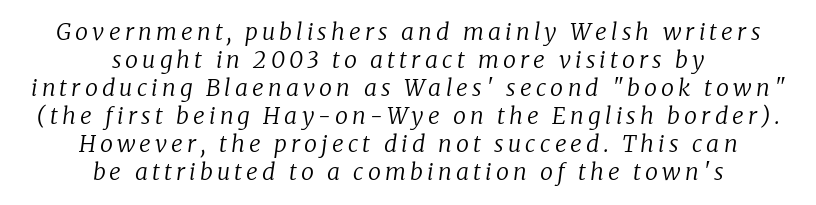
Q: Is the text bold? A: No.
Q: Is the text italic (slanted)? A: Yes, it leans right by about 8 degrees.
Q: Is the text underlined? A: No.
Q: How is the paragraph aligned? A: Centered.
